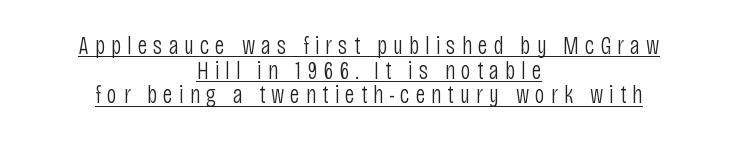
A typesetter would call this leading minimal, almost set solid. The letters are spread apart with noticeably loose tracking. This rendering features underlined lettering. These lines were composed using upright roman letters.
